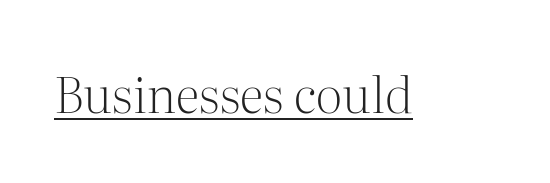
Q: Is the text bold? A: No.
Q: Is the text italic (slanted)? A: No, it is upright.
Q: Is the typeface a serif or a sans-serif typeface? A: Serif.
Q: Is the text underlined? A: Yes.
Q: Is the spacing between letters normal or unusually wide? A: Normal.
Q: Width (condensed, normal, or wide)? A: Normal.
Q: Stroke contrast? A: Medium.
Q: x-height? A: Medium.
Q: Monospaced? A: No.
